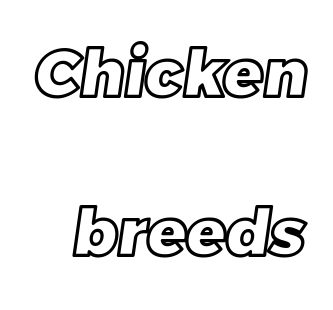
Letter spacing: default. The rendering uses a large line-height, opening up the rows. Any mark beneath the type? The region is blank. Do the characters align in a grid? No, the font is proportional.
